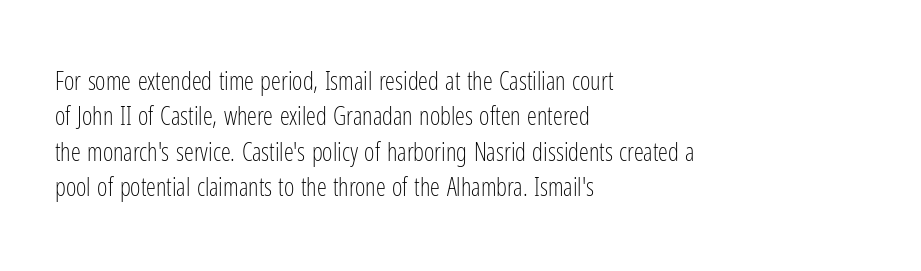
{"italic": "no", "bold": "no", "underline": "no", "align": "left", "line_spacing": "normal", "line_spacing_ratio": 1.42, "letter_spacing": "normal", "letter_spacing_em": 0.0, "glyph_px": 25}
